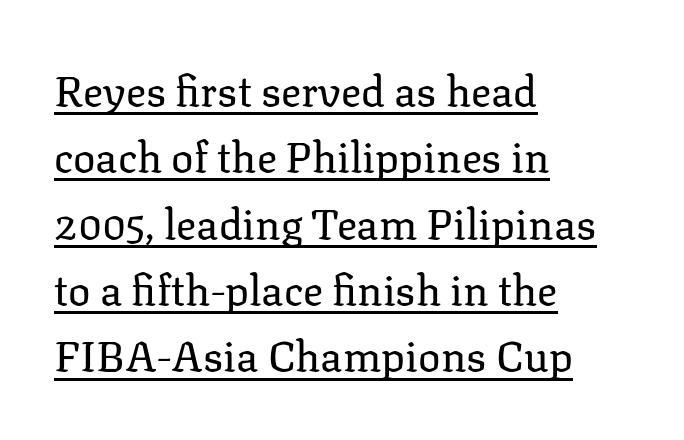
The image shows 42 px regular-weight serif type, upright; set left-aligned, normal line spacing (1.58x), normal letter spacing, underlined; low stroke contrast and a medium x-height.
